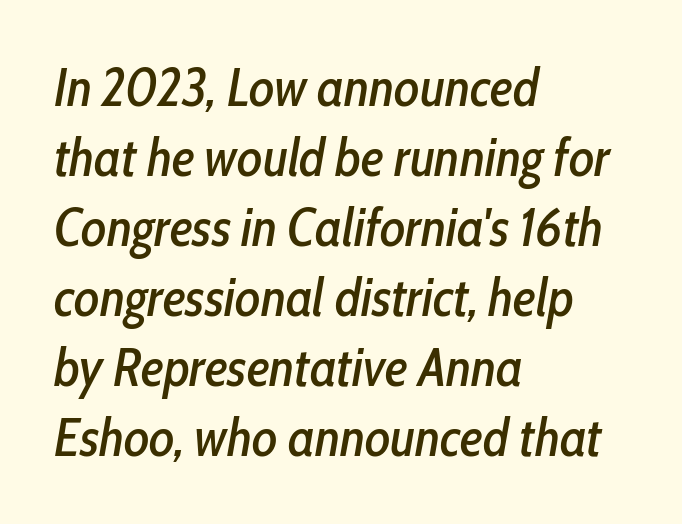
{"italic": "yes", "lean": "right", "slant_degrees": 10, "width": "condensed", "stroke_contrast": "low", "x_height": "medium", "monospaced": "no", "underline": "no", "align": "left", "line_spacing": "normal", "line_spacing_ratio": 1.32, "letter_spacing": "normal", "letter_spacing_em": 0.0, "glyph_px": 53}
